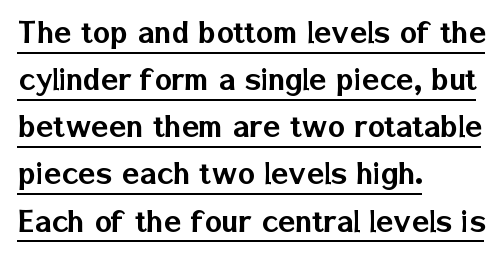
Q: Is the text italic (slanted)? A: No, it is upright.
Q: Is the typeface a serif or a sans-serif typeface? A: Sans-serif.
Q: Is the text underlined? A: Yes.
Q: How is the paragraph aligned? A: Left-aligned.
Q: Is the spacing between letters normal or unusually wide? A: Normal.
Q: Is the spacing between lines tight, normal or loose? A: Normal.
Q: Width (condensed, normal, or wide)? A: Normal.
Q: Stroke contrast? A: Low.
Q: x-height? A: Medium.
Q: Monospaced? A: No.
